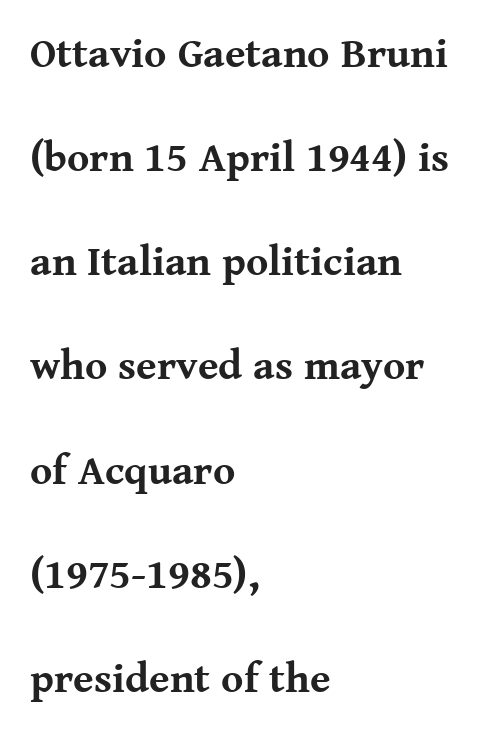
The image shows 42 px bold serif type, upright; set left-aligned, loose line spacing (2.48x), normal letter spacing, not underlined; medium stroke contrast and a medium x-height.
